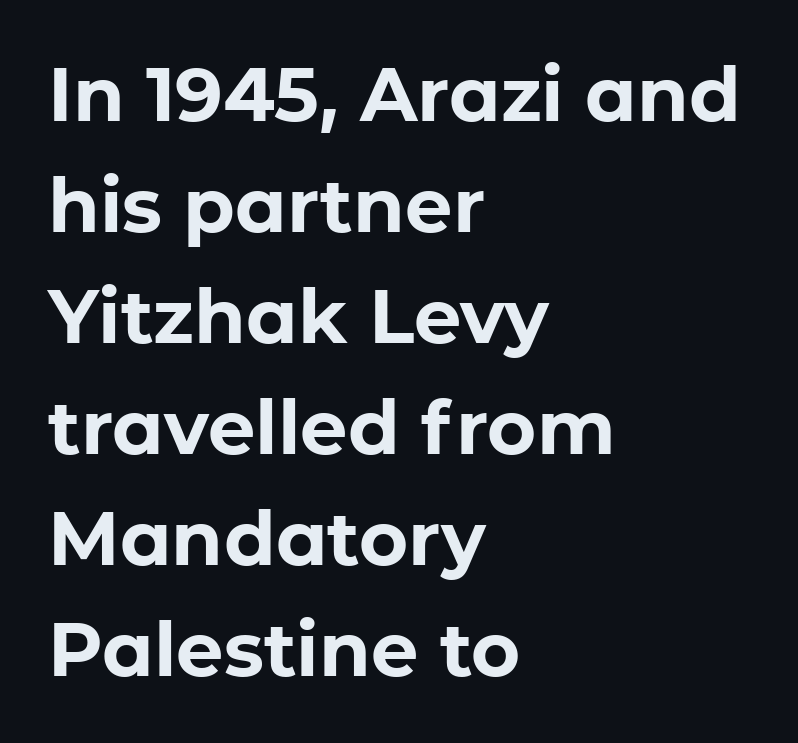
Q: Is the text bold? A: Yes.
Q: Is the text italic (slanted)? A: No, it is upright.
Q: Is the typeface a serif or a sans-serif typeface? A: Sans-serif.
Q: Is the text underlined? A: No.
Q: How is the paragraph aligned? A: Left-aligned.
Q: Is the spacing between letters normal or unusually wide? A: Normal.
Q: Is the spacing between lines tight, normal or loose? A: Normal.
Q: Width (condensed, normal, or wide)? A: Normal.
Q: Stroke contrast? A: Low.
Q: x-height? A: Medium.
Q: Monospaced? A: No.
